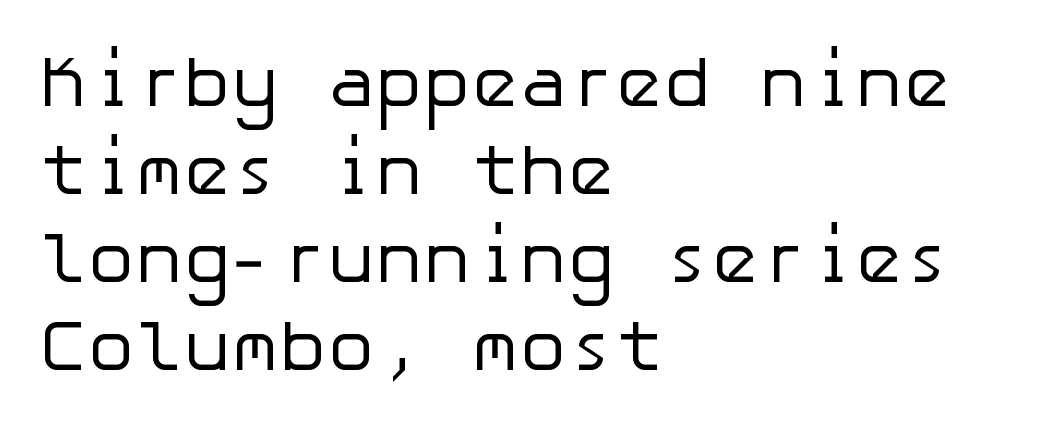
Q: Is the text bold? A: No.
Q: Is the text italic (slanted)? A: No, it is upright.
Q: Is the typeface a serif or a sans-serif typeface? A: Sans-serif.
Q: Is the text underlined? A: No.
Q: How is the paragraph aligned? A: Left-aligned.
Q: Is the spacing between letters normal or unusually wide? A: Normal.
Q: Width (condensed, normal, or wide)? A: Normal.
Q: Stroke contrast? A: Low.
Q: x-height? A: Medium.
